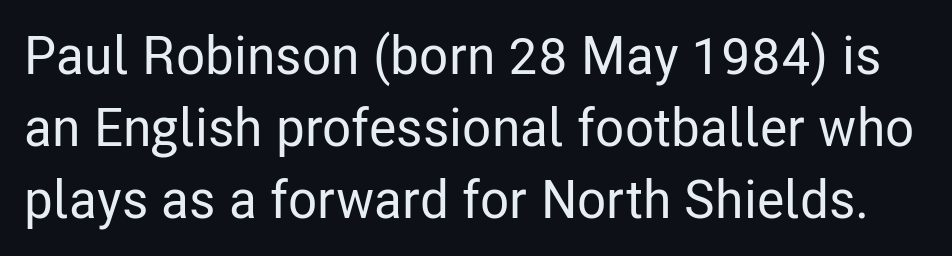
{"serif": "no", "italic": "no", "width": "condensed", "stroke_contrast": "low", "x_height": "medium", "monospaced": "no", "underline": "no", "line_spacing": "normal", "line_spacing_ratio": 1.36, "letter_spacing": "normal", "letter_spacing_em": 0.0, "glyph_px": 53}
